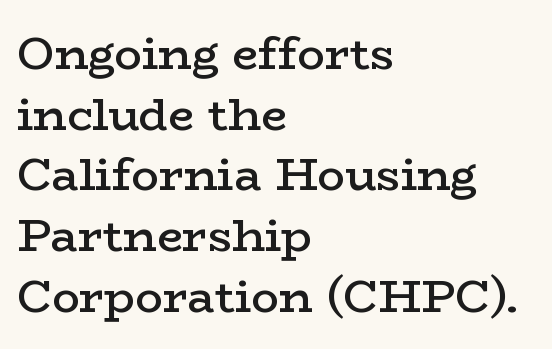
Q: Is the text bold? A: Semi-bold.
Q: Is the text italic (slanted)? A: No, it is upright.
Q: Is the typeface a serif or a sans-serif typeface? A: Serif.
Q: Is the text underlined? A: No.
Q: How is the paragraph aligned? A: Left-aligned.
Q: Is the spacing between letters normal or unusually wide? A: Normal.
Q: Is the spacing between lines tight, normal or loose? A: Normal.
Q: Width (condensed, normal, or wide)? A: Wide.
Q: Stroke contrast? A: Low.
Q: x-height? A: Medium.
Q: Monospaced? A: No.
